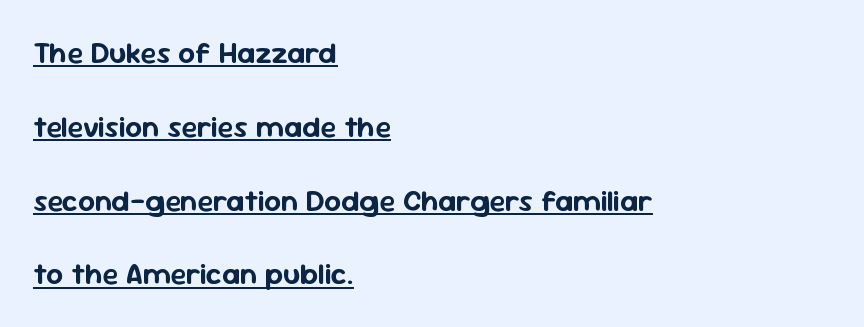
Q: Is the text italic (slanted)? A: No, it is upright.
Q: Is the typeface a serif or a sans-serif typeface? A: Sans-serif.
Q: Is the text underlined? A: Yes.
Q: How is the paragraph aligned? A: Left-aligned.
Q: Is the spacing between letters normal or unusually wide? A: Normal.
Q: Is the spacing between lines tight, normal or loose? A: Loose.
Q: Width (condensed, normal, or wide)? A: Normal.
Q: Stroke contrast? A: Low.
Q: x-height? A: Medium.
Q: Monospaced? A: No.
